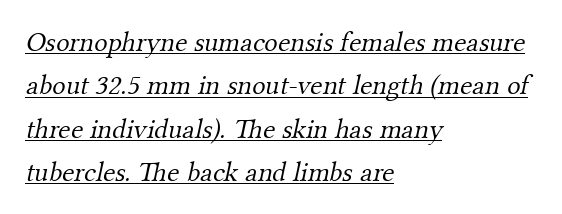
{"serif": "yes", "bold": "no", "weight": "light", "width": "normal", "stroke_contrast": "medium", "x_height": "small", "monospaced": "no", "underline": "yes", "align": "left", "line_spacing": "normal", "line_spacing_ratio": 1.55, "letter_spacing": "normal", "letter_spacing_em": 0.0, "glyph_px": 28}
